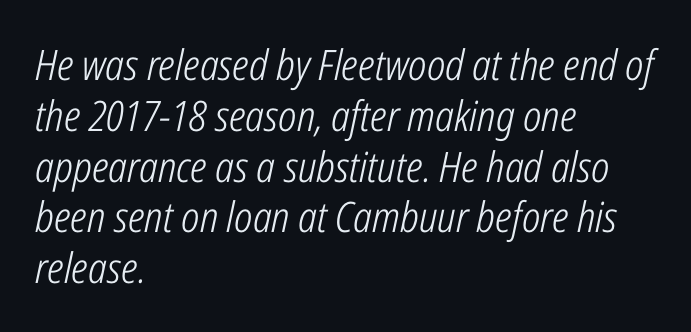
Glance below the letters and you will spot only blank space. Caption: multi-line text, flush left, ragged right. The rendering applies a slant to the glyphs. Think standard paragraph weight, or any step lighter than that.
